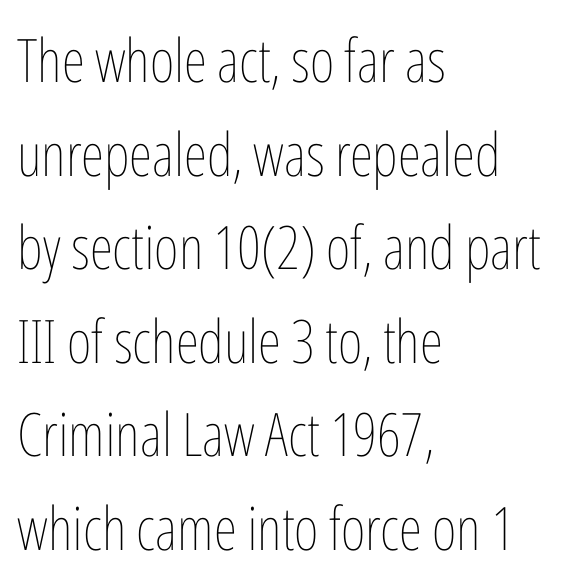
{"italic": "no", "bold": "no", "weight": "thin", "width": "condensed", "stroke_contrast": "low", "x_height": "medium", "monospaced": "no", "underline": "no", "align": "left", "line_spacing": "normal", "line_spacing_ratio": 1.56, "letter_spacing": "normal", "letter_spacing_em": 0.0, "glyph_px": 60}
